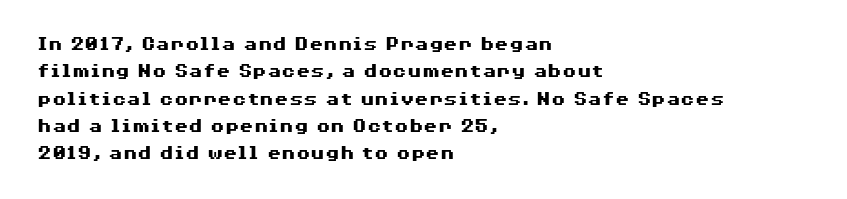
The rendering anchors every line to the left-hand side. This is the regular roman posture of the typeface. A normal amount of white space separates one row of letters from the next. The face used here is rendered with its standard letterfit. A clean baseline with only descenders dipping below it. The sample has been set heavy, in full bold.
